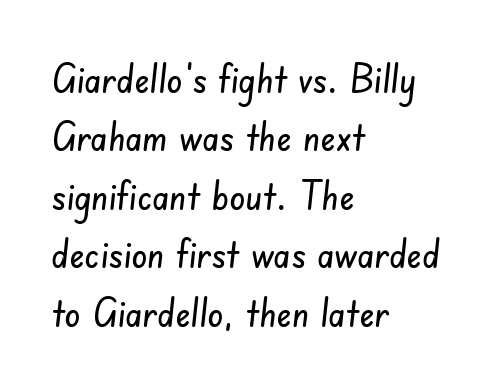
{"serif": "no", "width": "condensed", "stroke_contrast": "low", "x_height": "small", "monospaced": "no", "underline": "no", "align": "left", "line_spacing": "normal", "line_spacing_ratio": 1.46, "letter_spacing": "normal", "letter_spacing_em": 0.0, "glyph_px": 40}
